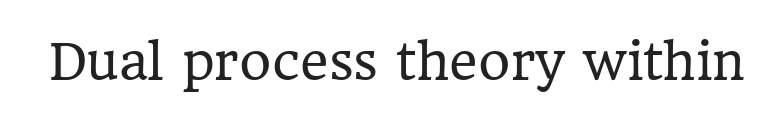
{"serif": "yes", "italic": "no", "bold": "no", "weight": "regular", "width": "normal", "stroke_contrast": "low", "x_height": "medium", "monospaced": "no", "underline": "no", "letter_spacing": "normal", "letter_spacing_em": 0.0, "glyph_px": 49}
